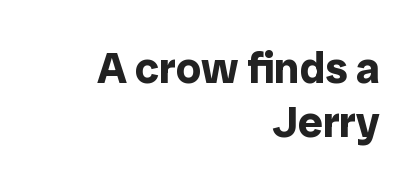
The letters stand upright; this is a roman face. No extra tracking has been applied to these lines. The passage shown is emphatically bold. No feet cap the strokes, marking this as sans-serif type. The words here are not underlined.
